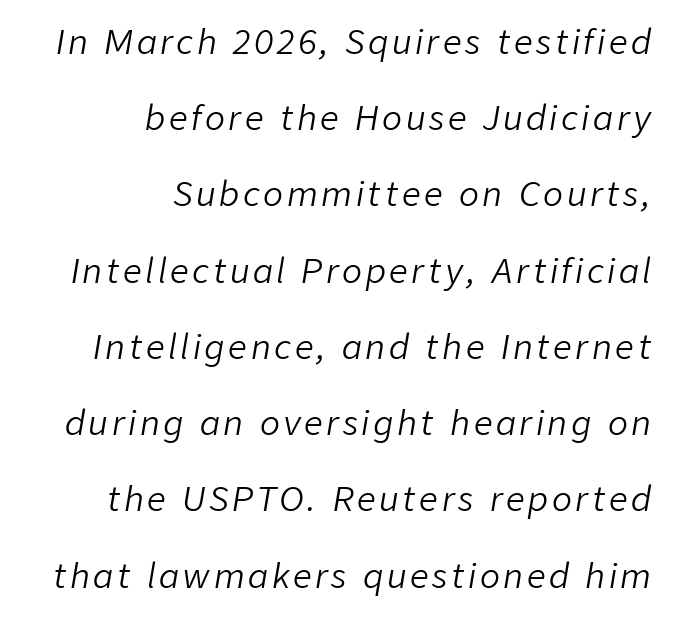
{"italic": "yes", "lean": "right", "slant_degrees": 9, "bold": "no", "weight": "light", "width": "normal", "stroke_contrast": "low", "x_height": "medium", "monospaced": "no", "underline": "no", "align": "right", "line_spacing": "loose", "line_spacing_ratio": 2.31, "glyph_px": 33}
